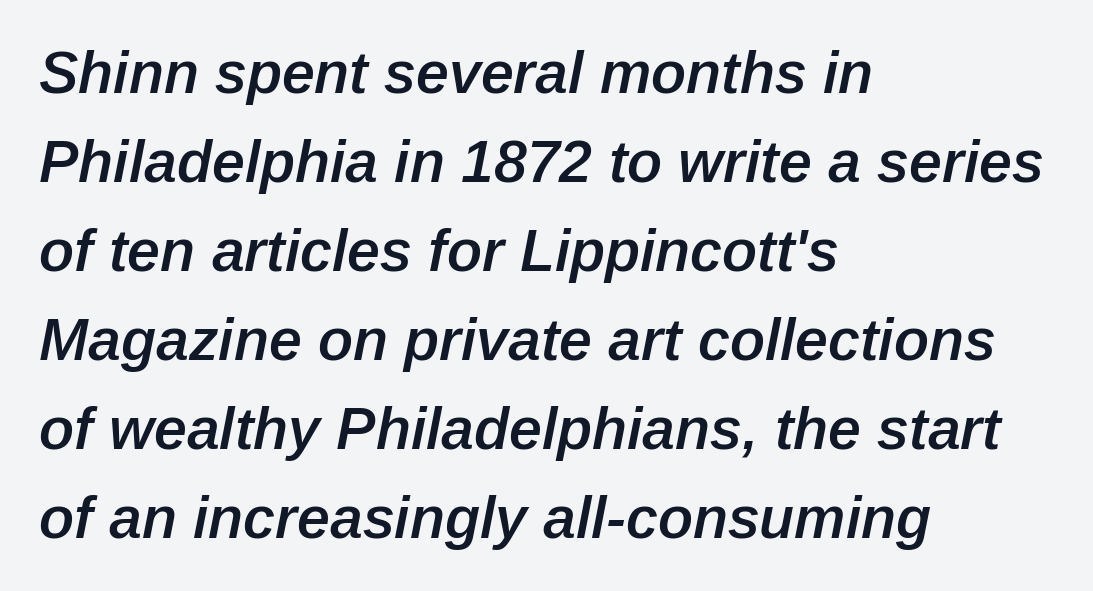
{"italic": "yes", "lean": "right", "slant_degrees": 12, "bold": "semi", "weight": "semibold", "width": "normal", "stroke_contrast": "low", "x_height": "medium", "monospaced": "no", "underline": "no", "align": "left", "line_spacing": "normal", "line_spacing_ratio": 1.51, "letter_spacing": "normal", "letter_spacing_em": 0.0, "glyph_px": 59}
